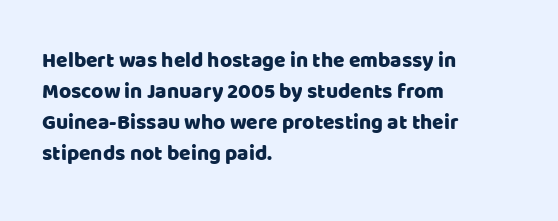
{"italic": "no", "underline": "no", "align": "left", "line_spacing": "normal", "line_spacing_ratio": 1.48, "letter_spacing": "normal", "letter_spacing_em": 0.0, "glyph_px": 21}
